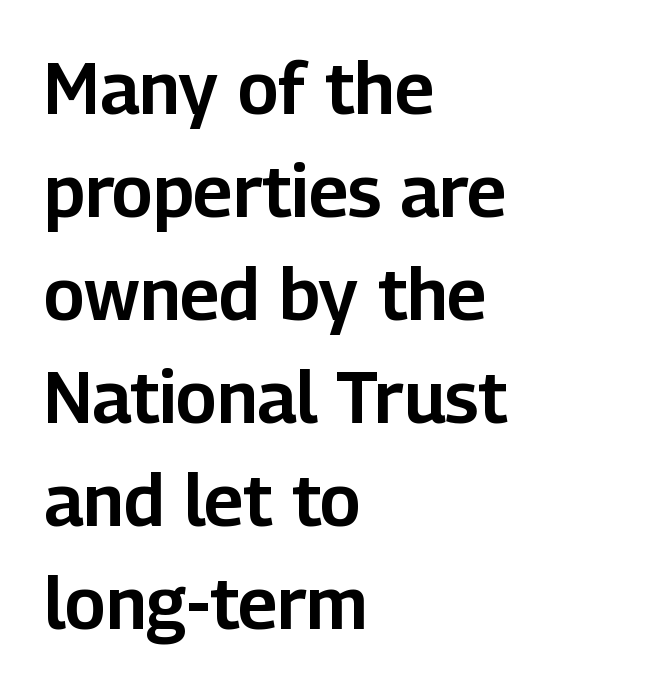
{"serif": "no", "italic": "no", "width": "normal", "stroke_contrast": "low", "x_height": "medium", "monospaced": "no", "underline": "no", "align": "left", "line_spacing": "normal", "line_spacing_ratio": 1.43, "letter_spacing": "normal", "letter_spacing_em": 0.0, "glyph_px": 72}
